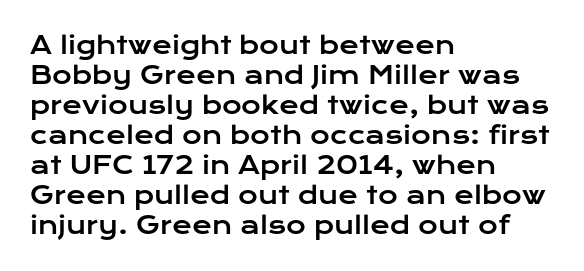
The lines in this sample share a left origin and differ only in where they stop. Tracking here is standard; glyphs follow each other at the usual distance. How would I describe the line gaps? Plain and ordinary. You can tell it's not italic because the verticals are truly vertical.
